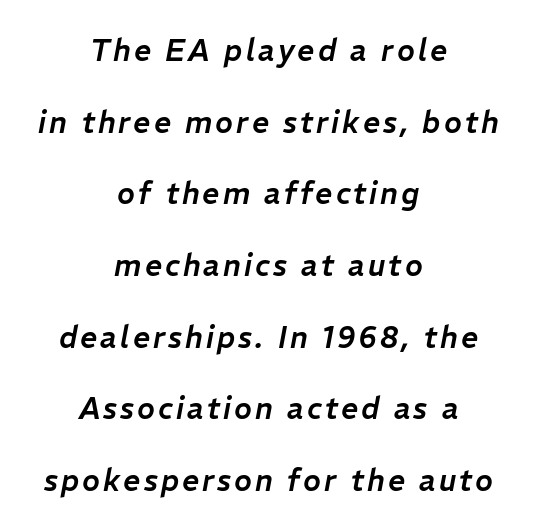
The image shows 30 px text type, italic (leaning right); set centered, loose line spacing (2.39x), not underlined; low stroke contrast and a medium x-height.
